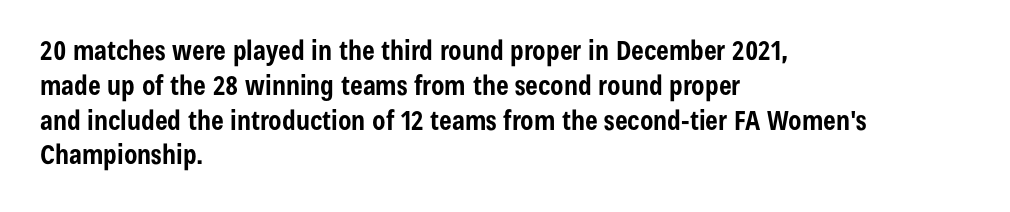
Q: Is the text bold? A: Yes.
Q: Is the text italic (slanted)? A: No, it is upright.
Q: Is the text underlined? A: No.
Q: How is the paragraph aligned? A: Left-aligned.
Q: Is the spacing between letters normal or unusually wide? A: Normal.
Q: Is the spacing between lines tight, normal or loose? A: Normal.
